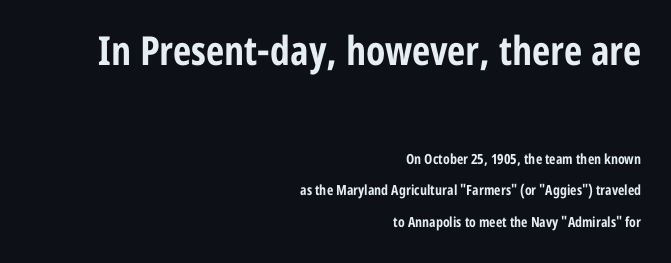
Reading down the block, your eye finds every line finishing at a fixed right position. The rendering uses a large line-height, opening up the rows. Summary of weight: heavy, a full bold. What kind of face is this? One without serifs — a sans.
